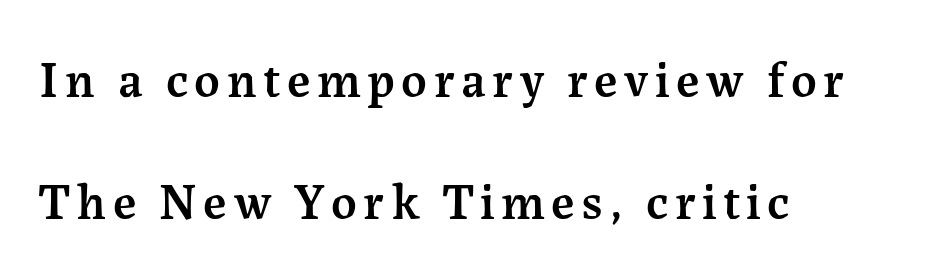
The image shows 50 px semibold serif type, upright; set left-aligned, loose line spacing (2.45x), not underlined; medium stroke contrast and a medium x-height.
